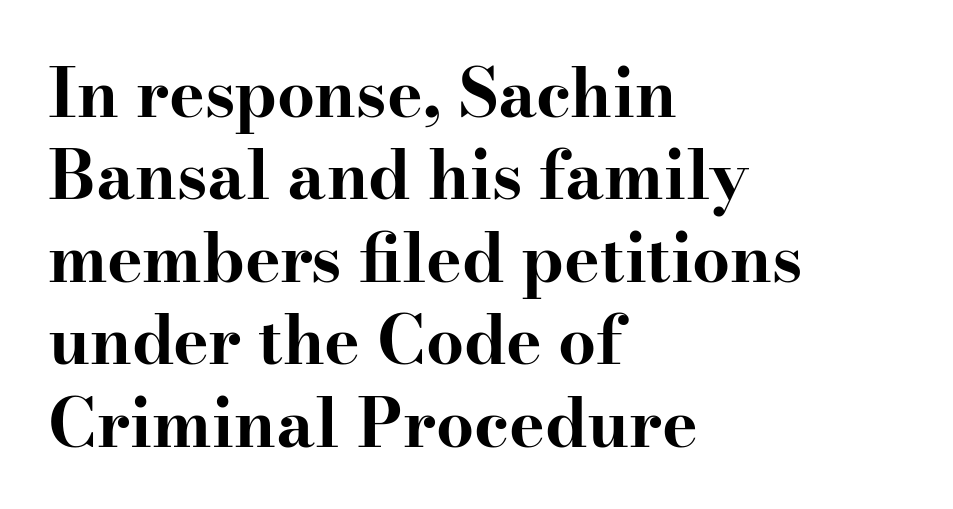
The image shows 67 px bold, wide serif type, upright; set left-aligned, line spacing 1.23x, normal letter spacing, not underlined; high stroke contrast and a small x-height.
